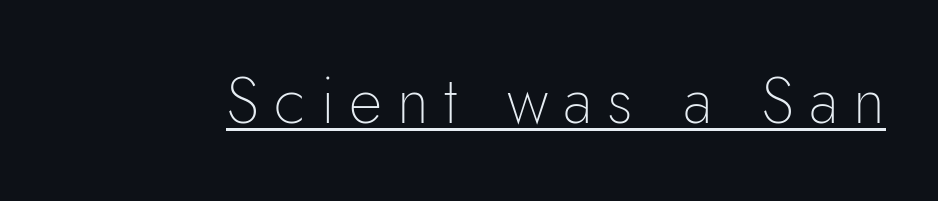
The rendering inserts visible extra space after every character. Somebody hit Ctrl+U on this one — the words are underlined. This reads as an unemphasized weight, regular at the heaviest. Do the letters lean? They stand straight. The typeface chosen for these lines omits serifs. A typesetter would call this proportional, since set widths differ per character.
